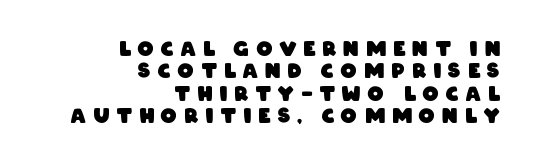
{"bold": "yes", "underline": "no", "align": "right", "line_spacing": "tight", "line_spacing_ratio": 1.12, "letter_spacing": "wide", "letter_spacing_em": 0.36, "glyph_px": 20}
